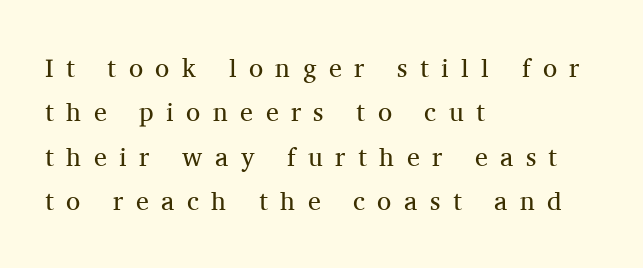
{"italic": "no", "bold": "no", "underline": "no", "align": "left", "line_spacing_ratio": 1.71, "letter_spacing": "wide", "letter_spacing_em": 0.48, "glyph_px": 26}
